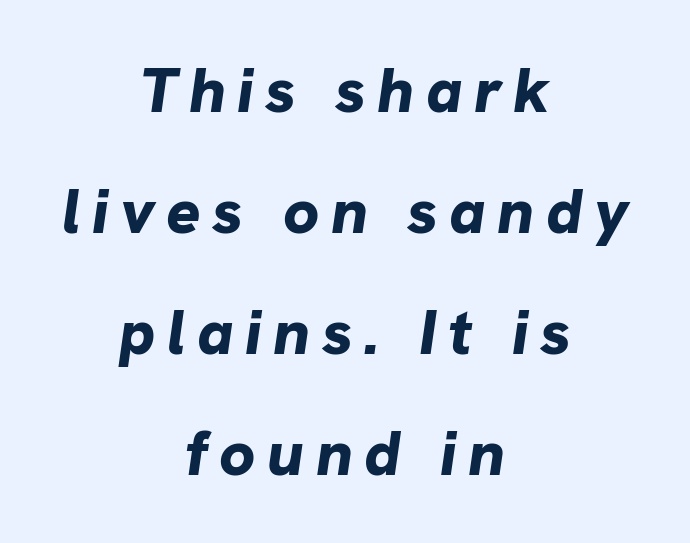
{"italic": "yes", "lean": "right", "slant_degrees": 8, "bold": "yes", "weight": "bold", "width": "normal", "stroke_contrast": "low", "x_height": "medium", "monospaced": "no", "underline": "no", "align": "center", "line_spacing_ratio": 1.89, "glyph_px": 64}
